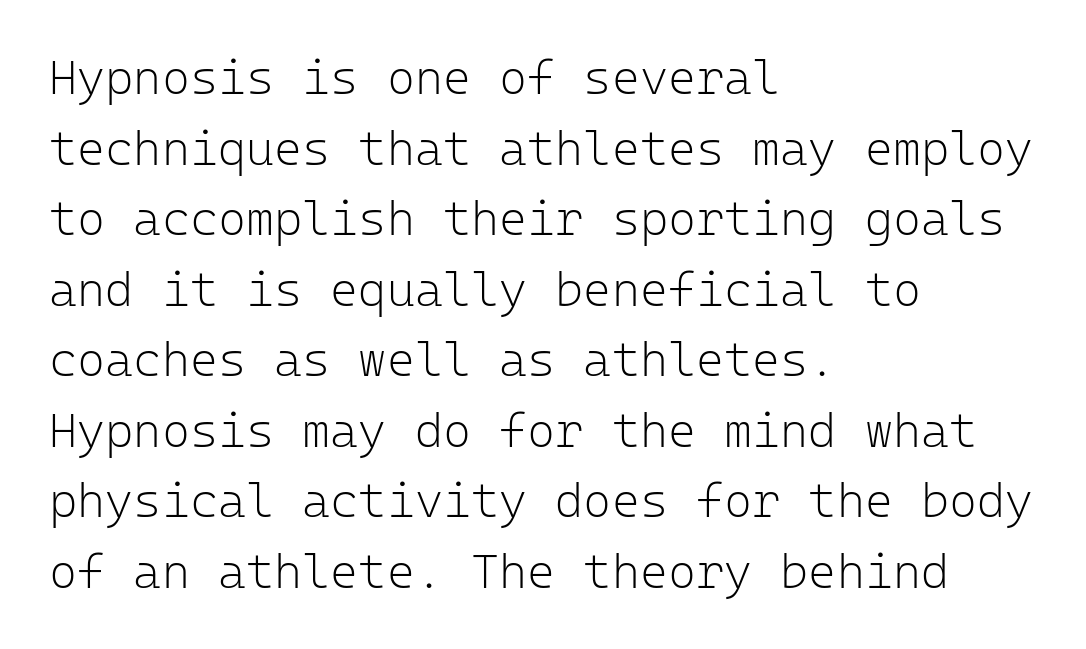
{"serif": "no", "italic": "no", "bold": "no", "weight": "light", "width": "normal", "stroke_contrast": "low", "x_height": "medium", "monospaced": "yes", "underline": "no", "align": "left", "line_spacing": "normal", "line_spacing_ratio": 1.47, "letter_spacing": "normal", "letter_spacing_em": 0.0, "glyph_px": 48}
